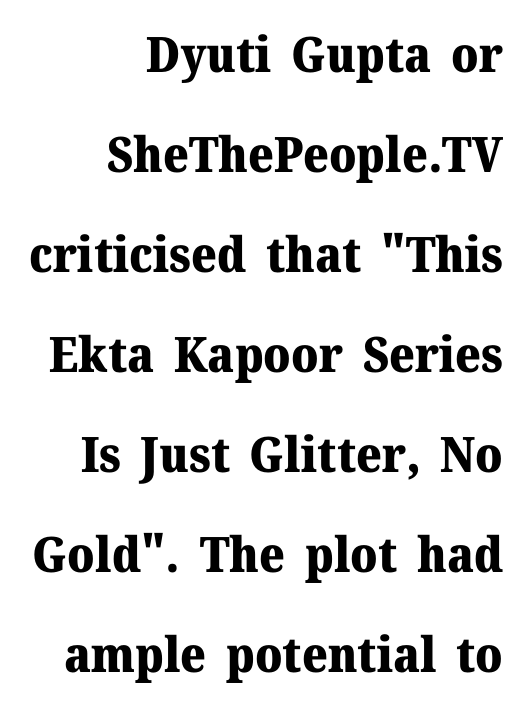
The image shows 49 px heavy serif type, upright; set right-aligned, loose line spacing (2.04x), normal letter spacing, not underlined; medium stroke contrast and a medium x-height.
